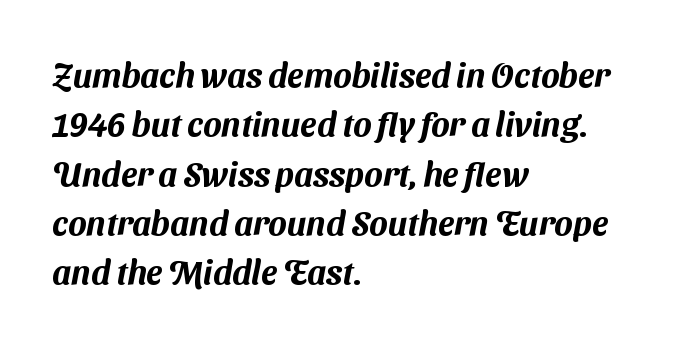
{"serif": "no", "width": "normal", "stroke_contrast": "medium", "x_height": "medium", "monospaced": "no", "underline": "no", "align": "left", "line_spacing": "normal", "line_spacing_ratio": 1.45, "letter_spacing": "normal", "letter_spacing_em": 0.0, "glyph_px": 34}
